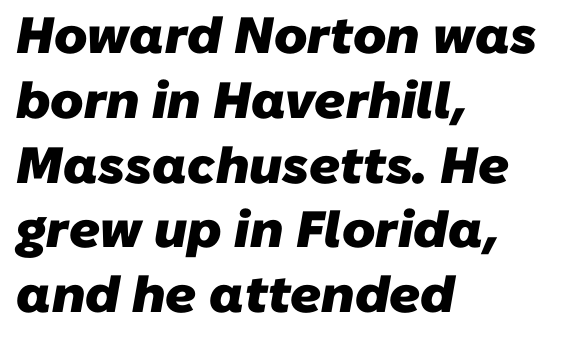
{"serif": "no", "bold": "yes", "weight": "heavy", "width": "normal", "stroke_contrast": "low", "x_height": "medium", "monospaced": "no", "underline": "no", "align": "left", "line_spacing": "normal", "line_spacing_ratio": 1.27, "letter_spacing": "normal", "letter_spacing_em": 0.0, "glyph_px": 51}
